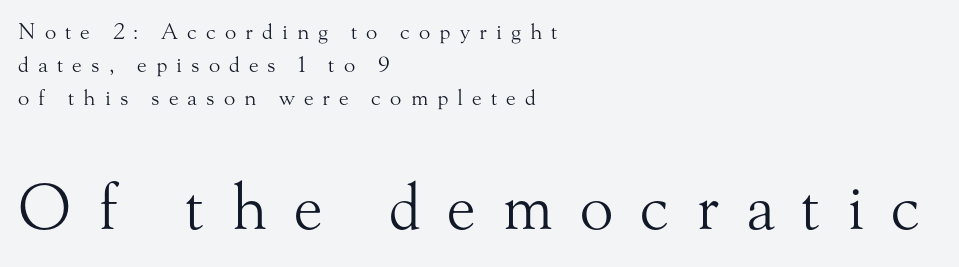
The image shows 62 px light serif type, upright; set left-aligned, normal line spacing (1.58x), unusually wide letter spacing (+0.43 em), not underlined; the second (bottom) block is 2.95x larger; medium stroke contrast and a small x-height.
